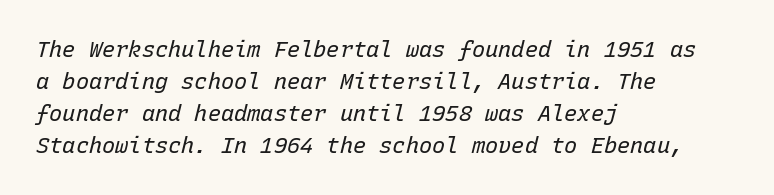
The image shows 22 px text type, italic (leaning right); set left-aligned, normal line spacing (1.45x), normal letter spacing, not underlined.
